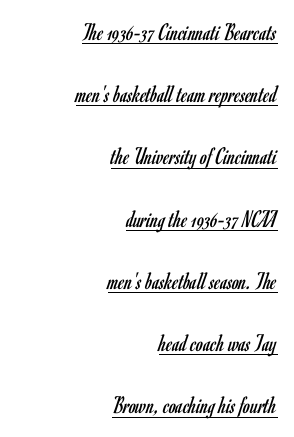
The image shows 25 px text type; set right-aligned, loose line spacing (2.49x), normal letter spacing, underlined.
